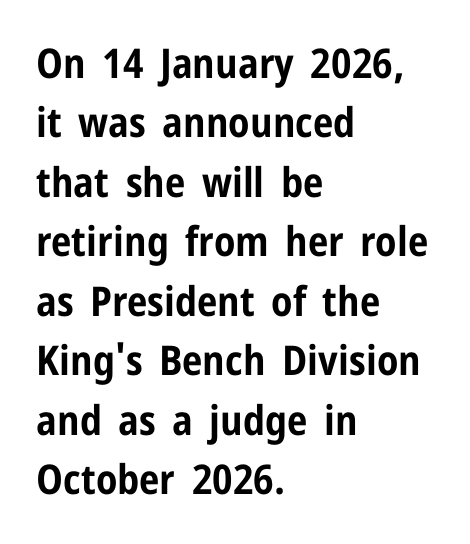
Q: Is the text bold? A: Yes.
Q: Is the text italic (slanted)? A: No, it is upright.
Q: Is the typeface a serif or a sans-serif typeface? A: Sans-serif.
Q: Is the text underlined? A: No.
Q: How is the paragraph aligned? A: Left-aligned.
Q: Is the spacing between letters normal or unusually wide? A: Normal.
Q: Is the spacing between lines tight, normal or loose? A: Normal.
Q: Width (condensed, normal, or wide)? A: Condensed.
Q: Stroke contrast? A: Low.
Q: x-height? A: Medium.
Q: Monospaced? A: No.
